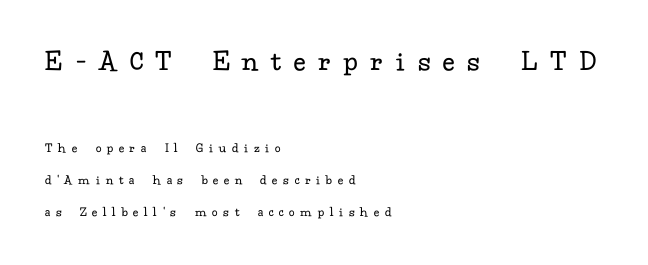
Bold? No — there's no thickening of the strokes. The passage shown stacks its lines with a broad gap. In terms of letterspacing, this is a distinctly airy, spread setting. The passage shown begins with its larger block and ends with its smaller one. Compared with a centered layout, this one pins lines to the left instead.
